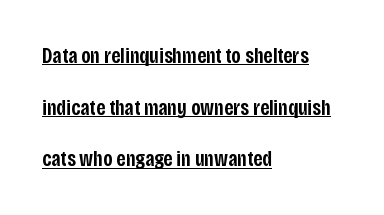
Underlined type. Tracking here is standard; glyphs follow each other at the usual distance. The space between consecutive lines is lavish. Caption: multi-line text, flush left, ragged right. The letters stand upright; this is a roman face. Notice the strokes are somewhat thickened but not fully heavy: this is a semibold.
